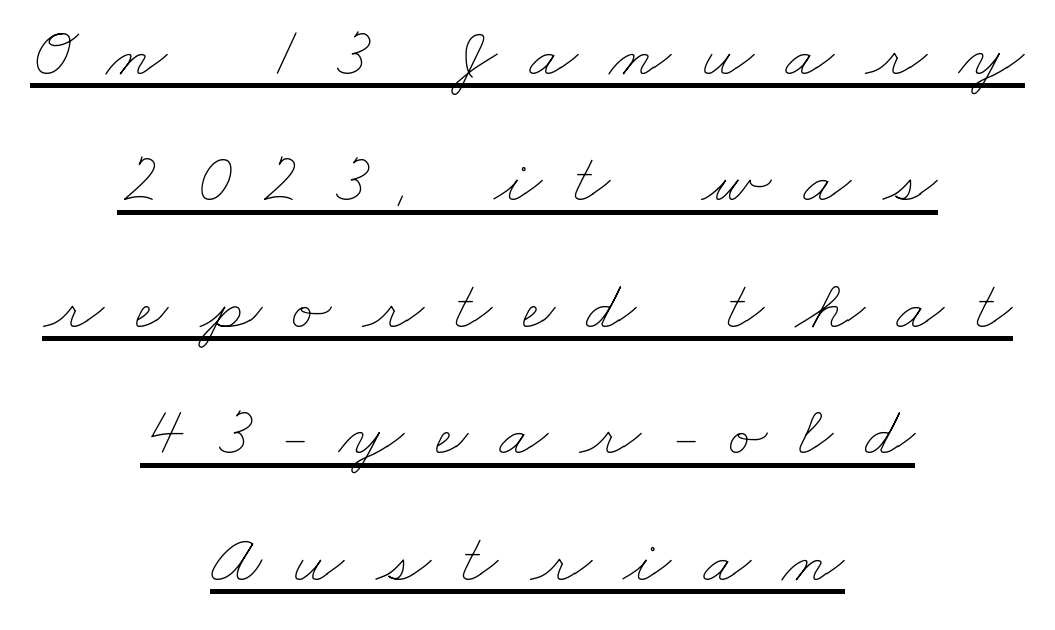
The image shows 71 px thin, wide type; set centered, line spacing 1.78x, unusually wide letter spacing (+0.44 em), underlined; low stroke contrast and a small x-height.
